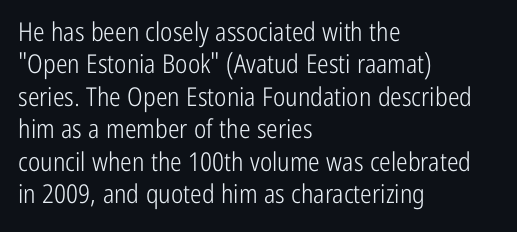
The image shows 26 px text type, upright; set left-aligned, normal line spacing (1.25x), normal letter spacing, not underlined.
